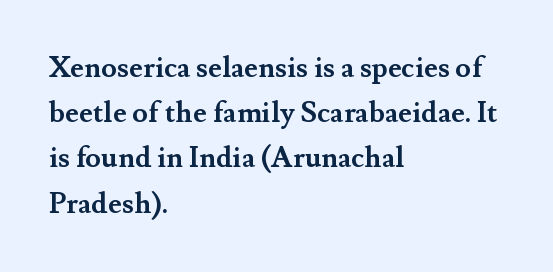
Q: Is the text bold? A: Yes.
Q: Is the text italic (slanted)? A: No, it is upright.
Q: Is the typeface a serif or a sans-serif typeface? A: Serif.
Q: Is the text underlined? A: No.
Q: How is the paragraph aligned? A: Left-aligned.
Q: Is the spacing between letters normal or unusually wide? A: Normal.
Q: Is the spacing between lines tight, normal or loose? A: Normal.
Q: Width (condensed, normal, or wide)? A: Normal.
Q: Stroke contrast? A: Medium.
Q: x-height? A: Small.
Q: Monospaced? A: No.
